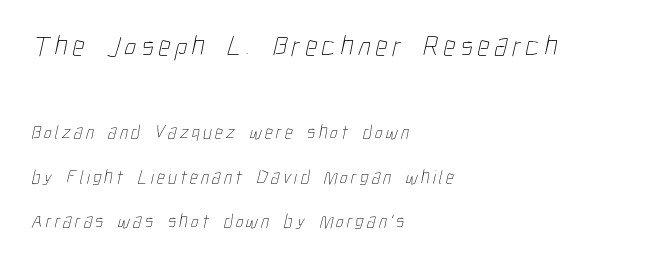
The image shows 29 px thin, condensed type; set left-aligned, loose line spacing (2.34x), not underlined; the first (top) block is 1.53x larger; low stroke contrast and a medium x-height.
